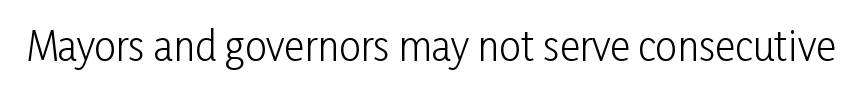
In terms of posture, this sample is upright. The tracking reads as untouched default to a designer's eye. This rendering features lettering with no underline. The passage shown is typed in a proportional face where columns would drift. This is not heavy type; no bold has been used.
